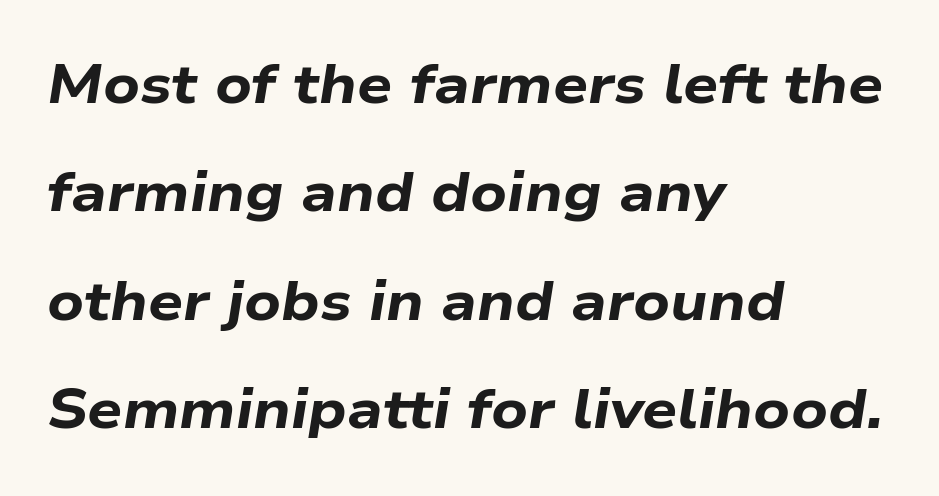
Q: Is the text bold? A: Yes.
Q: Is the text italic (slanted)? A: Yes, it leans right by about 9 degrees.
Q: Is the text underlined? A: No.
Q: How is the paragraph aligned? A: Left-aligned.
Q: Is the spacing between letters normal or unusually wide? A: Normal.
Q: Is the spacing between lines tight, normal or loose? A: Loose.
Q: Width (condensed, normal, or wide)? A: Wide.
Q: Stroke contrast? A: Low.
Q: x-height? A: Medium.
Q: Monospaced? A: No.
